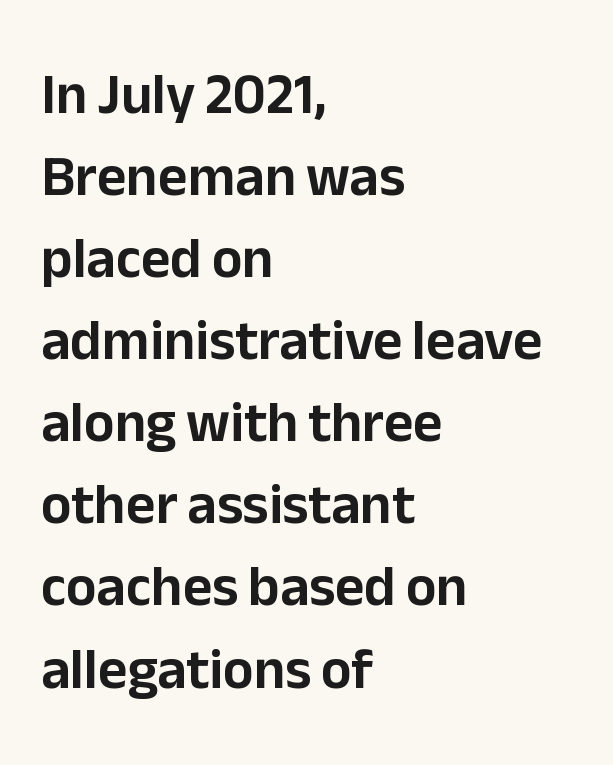
{"serif": "no", "italic": "no", "width": "normal", "stroke_contrast": "low", "x_height": "medium", "monospaced": "no", "underline": "no", "align": "left", "line_spacing": "normal", "line_spacing_ratio": 1.44, "letter_spacing": "normal", "letter_spacing_em": 0.0, "glyph_px": 57}
